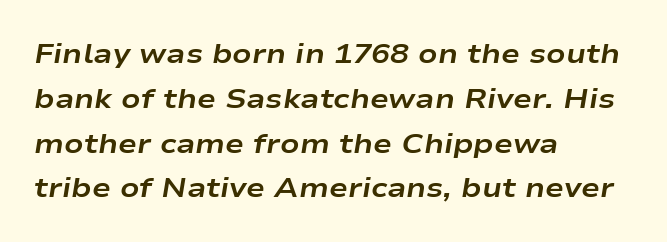
{"italic": "yes", "lean": "right", "slant_degrees": 9, "bold": "yes", "weight": "bold", "width": "wide", "stroke_contrast": "low", "x_height": "medium", "monospaced": "no", "underline": "no", "align": "left", "line_spacing": "normal", "line_spacing_ratio": 1.6, "letter_spacing": "normal", "letter_spacing_em": 0.0, "glyph_px": 28}
